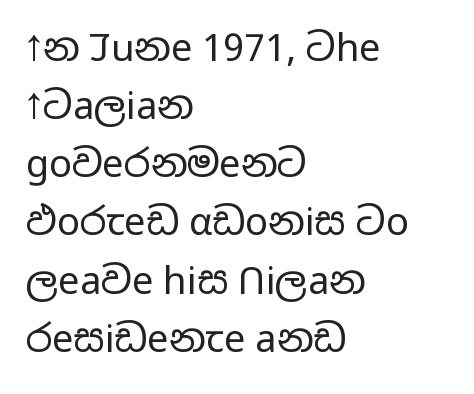
Q: Is the text bold? A: No.
Q: Is the text italic (slanted)? A: No, it is upright.
Q: Is the typeface a serif or a sans-serif typeface? A: Sans-serif.
Q: Is the text underlined? A: No.
Q: How is the paragraph aligned? A: Left-aligned.
Q: Is the spacing between letters normal or unusually wide? A: Normal.
Q: Is the spacing between lines tight, normal or loose? A: Normal.
Q: Width (condensed, normal, or wide)? A: Wide.
Q: Stroke contrast? A: Low.
Q: x-height? A: Medium.
Q: Monospaced? A: No.
